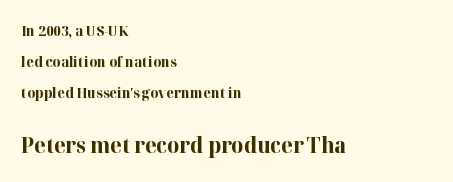
Compared with typical body copy, the letter spacing here is the same. The block sitting lower on the canvas is the one with enlarged characters. Visually the block forms a straight wall on the left and a jagged coastline on the right. In terms of weight, the rendering is a true, heavy bold. The specimen omits any rule beneath the text block's lines.
